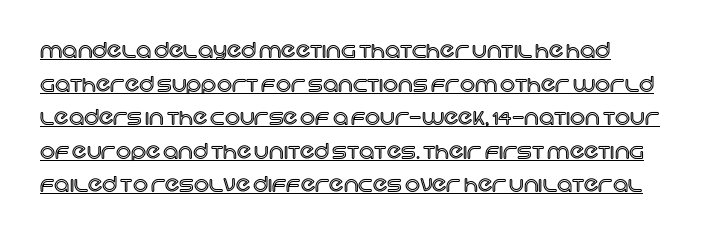
This is roman type, the default non-slanted kind. The space between consecutive lines is moderate. Words appear dense and cohesive because spacing is normal. Glance below the letters and you will spot a drawn line.
